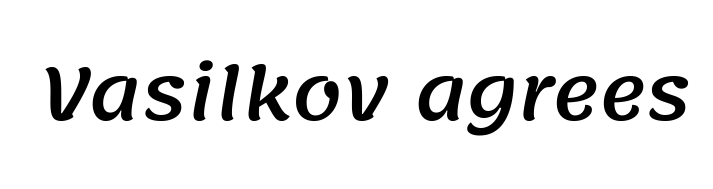
Q: Is the typeface a serif or a sans-serif typeface? A: Sans-serif.
Q: Is the text underlined? A: No.
Q: Is the spacing between letters normal or unusually wide? A: Normal.
Q: Width (condensed, normal, or wide)? A: Normal.
Q: Stroke contrast? A: Medium.
Q: x-height? A: Large.
Q: Monospaced? A: No.
